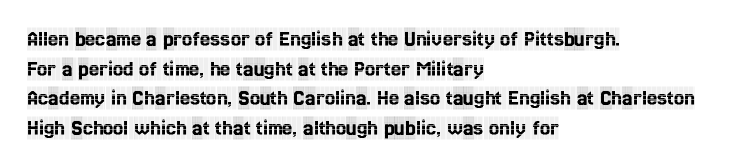
Descenders are the only things crossing below the line. A classic flush-left, rag-right setting is used for this passage. Upright lettering throughout. Quick note: interline space is typical. Letter spacing: default.
